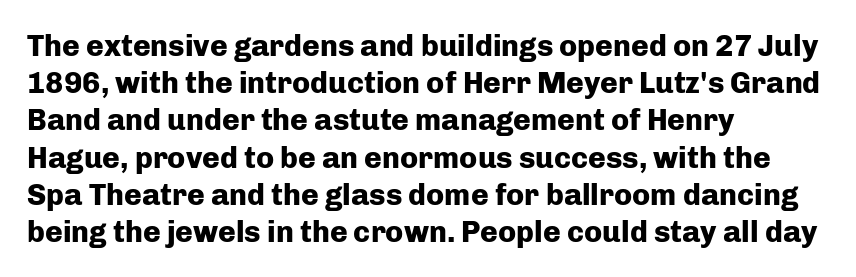
Q: Is the text bold? A: Yes.
Q: Is the text italic (slanted)? A: No, it is upright.
Q: Is the typeface a serif or a sans-serif typeface? A: Sans-serif.
Q: Is the text underlined? A: No.
Q: How is the paragraph aligned? A: Left-aligned.
Q: Is the spacing between letters normal or unusually wide? A: Normal.
Q: Width (condensed, normal, or wide)? A: Normal.
Q: Stroke contrast? A: Low.
Q: x-height? A: Medium.
Q: Monospaced? A: No.
